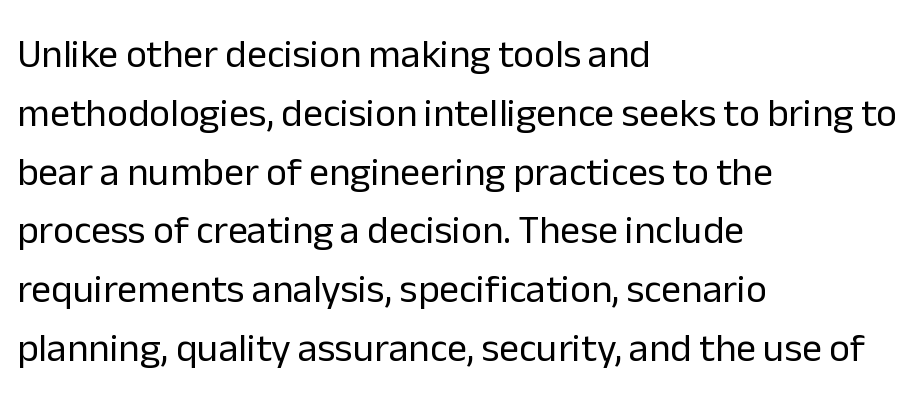
{"serif": "no", "italic": "no", "bold": "no", "weight": "regular", "width": "normal", "stroke_contrast": "low", "x_height": "medium", "monospaced": "no", "underline": "no", "align": "left", "line_spacing": "normal", "line_spacing_ratio": 1.47, "letter_spacing": "normal", "letter_spacing_em": 0.0, "glyph_px": 40}
